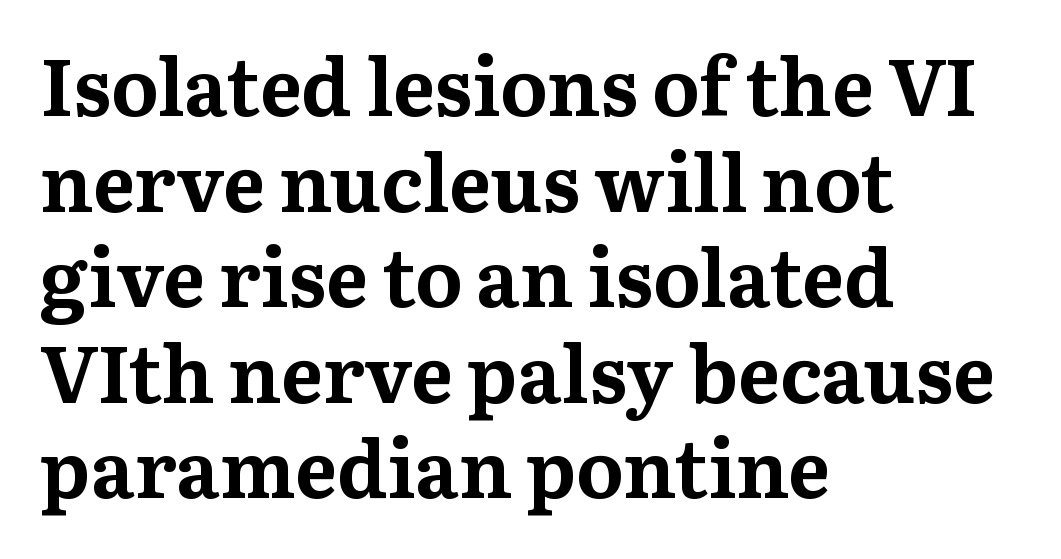
Each row of text sits above clean, open space. Yep, those are serifs on the letters. Standard letterfit; no display-style spreading of the glyphs. One-word summary of the alignment: left. Do the letters lean? They stand straight. Set as a true bold cut, around the 700 mark.
